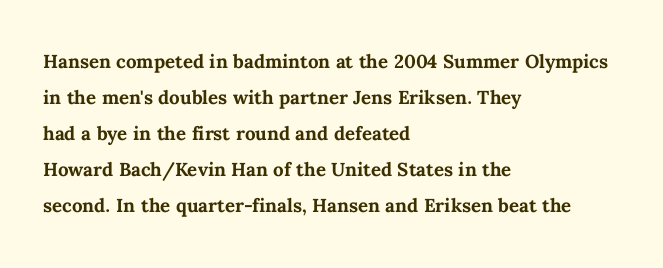
The image shows 25 px bold type, upright; set left-aligned, normal line spacing (1.44x), normal letter spacing, not underlined.
